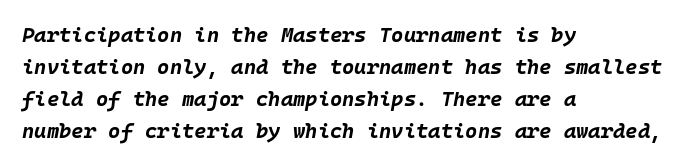
Q: Is the text bold? A: Yes.
Q: Is the text italic (slanted)? A: Yes, it leans right by about 10 degrees.
Q: Is the text underlined? A: No.
Q: How is the paragraph aligned? A: Left-aligned.
Q: Is the spacing between letters normal or unusually wide? A: Normal.
Q: Is the spacing between lines tight, normal or loose? A: Normal.
